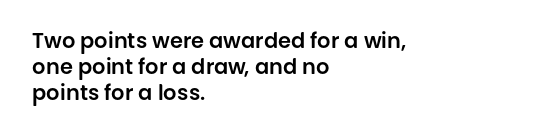
The image shows 21 px text type, upright; set left-aligned, line spacing 1.24x, normal letter spacing, not underlined.
